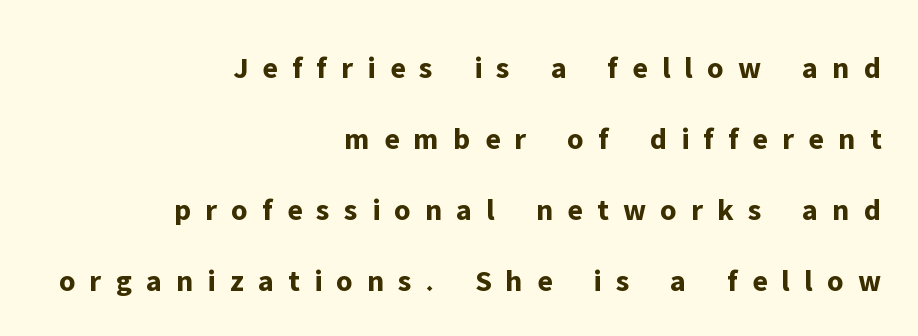
Weight check: bold — yes, fully. All the whitespace from short lines collects on the left. Loose tracking; the words dissolve into strings of separated letters. The leading is generous, giving the passage an open texture. Here the designer chose a conventional face with non-uniform glyph widths.
